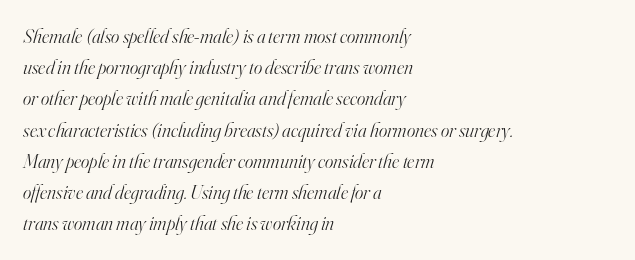
{"italic": "yes", "lean": "right", "slant_degrees": 16, "bold": "no", "underline": "no", "align": "left", "line_spacing": "normal", "line_spacing_ratio": 1.56, "letter_spacing": "normal", "letter_spacing_em": 0.0, "glyph_px": 20}
